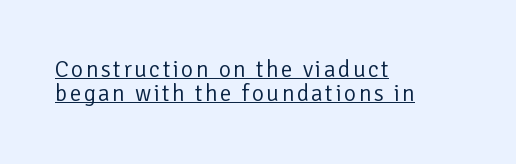
{"italic": "no", "bold": "no", "underline": "yes", "align": "left", "line_spacing": "tight", "line_spacing_ratio": 1.06, "glyph_px": 23}
